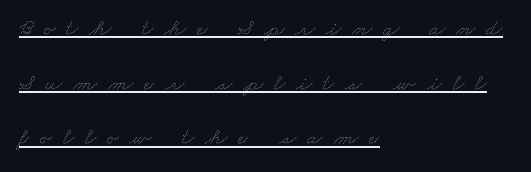
Q: Is the text bold? A: No.
Q: Is the text underlined? A: Yes.
Q: How is the paragraph aligned? A: Left-aligned.
Q: Is the spacing between letters normal or unusually wide? A: Unusually wide.
Q: Is the spacing between lines tight, normal or loose? A: Loose.
